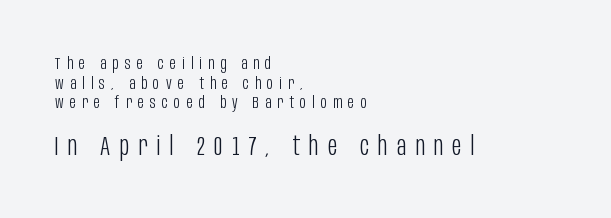
Unmarked baselines from the first word to the last. Observe the wide spacing: letters keep a clear distance from each other. One glance says dense: line gaps are narrower than usual. The typography opts for an upright posture over an oblique one. Visually, the bottom section dominates because its glyphs are scaled up.
